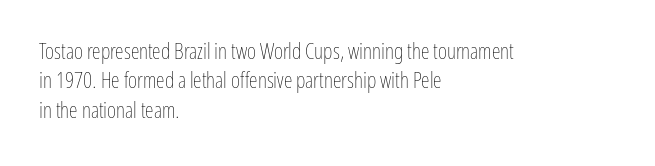
{"italic": "no", "bold": "no", "underline": "no", "align": "left", "line_spacing": "normal", "line_spacing_ratio": 1.34, "letter_spacing": "normal", "letter_spacing_em": 0.0, "glyph_px": 22}
